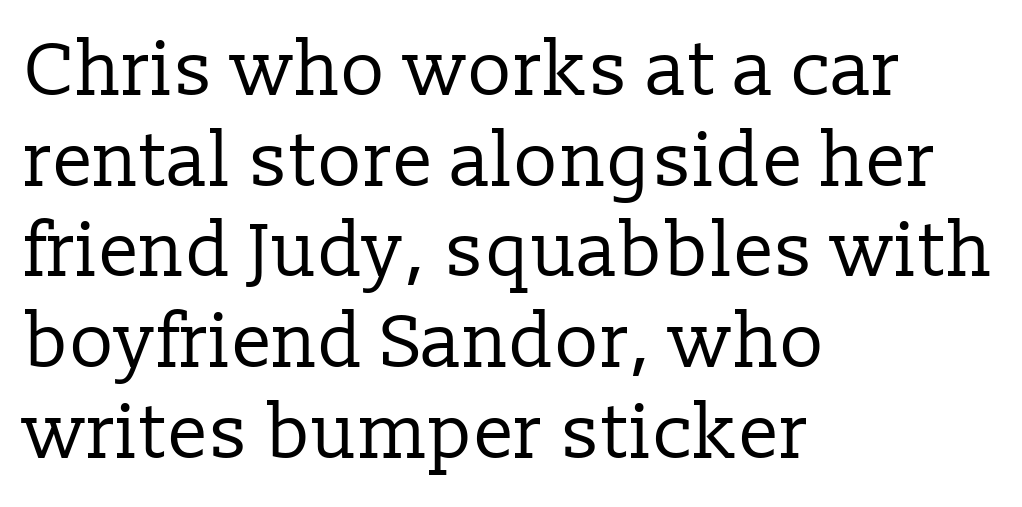
Stems here are at most as thick as an everyday book face. The rendering uses natural spacing where letterforms have individual widths. The face used here is seriffed, in the tradition of book romans. Nobody touched the tracking dial on this one. Nobody drew a line under any word here. Characters remain perfectly vertical along every line.
